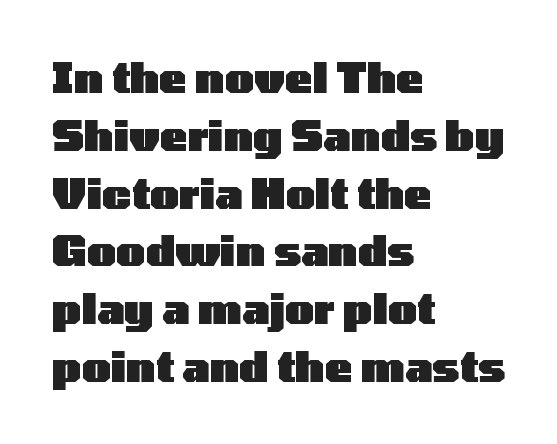
Q: Is the text bold? A: Yes.
Q: Is the text italic (slanted)? A: No, it is upright.
Q: Is the typeface a serif or a sans-serif typeface? A: Sans-serif.
Q: Is the text underlined? A: No.
Q: How is the paragraph aligned? A: Left-aligned.
Q: Is the spacing between letters normal or unusually wide? A: Normal.
Q: Is the spacing between lines tight, normal or loose? A: Normal.
Q: Width (condensed, normal, or wide)? A: Wide.
Q: Stroke contrast? A: Low.
Q: x-height? A: Medium.
Q: Monospaced? A: No.
